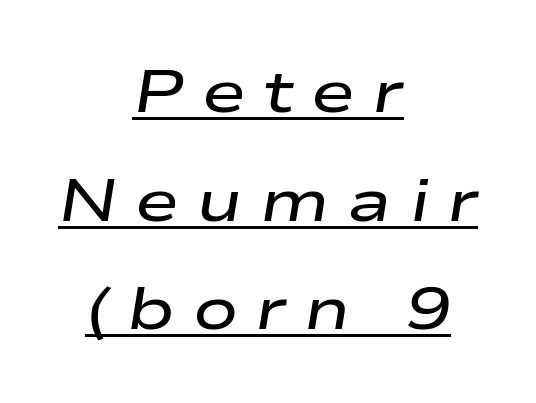
The image shows 60 px semibold, wide type, italic (leaning right); set centered, line spacing 1.81x, unusually wide letter spacing (+0.29 em), underlined; low stroke contrast and a medium x-height.
